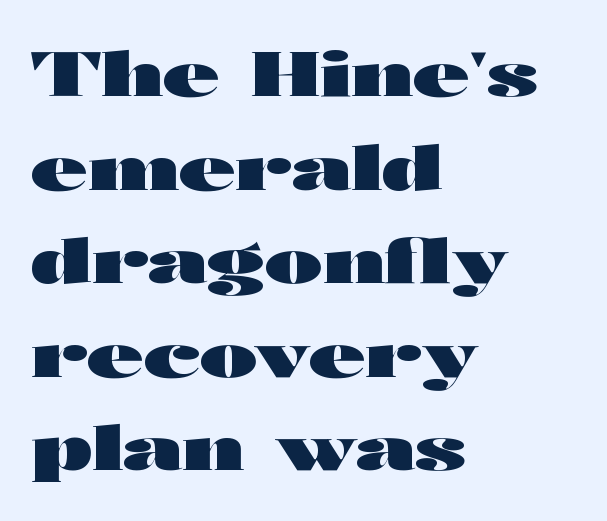
Q: Is the text bold? A: Yes.
Q: Is the text italic (slanted)? A: No, it is upright.
Q: Is the typeface a serif or a sans-serif typeface? A: Serif.
Q: Is the text underlined? A: No.
Q: How is the paragraph aligned? A: Left-aligned.
Q: Is the spacing between letters normal or unusually wide? A: Normal.
Q: Is the spacing between lines tight, normal or loose? A: Normal.
Q: Width (condensed, normal, or wide)? A: Wide.
Q: Stroke contrast? A: High.
Q: x-height? A: Medium.
Q: Monospaced? A: No.
